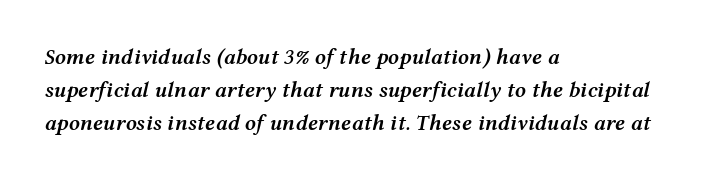
{"italic": "yes", "lean": "right", "slant_degrees": 12, "bold": "semi", "underline": "no", "align": "left", "line_spacing": "normal", "line_spacing_ratio": 1.5, "letter_spacing": "normal", "letter_spacing_em": 0.0, "glyph_px": 22}
